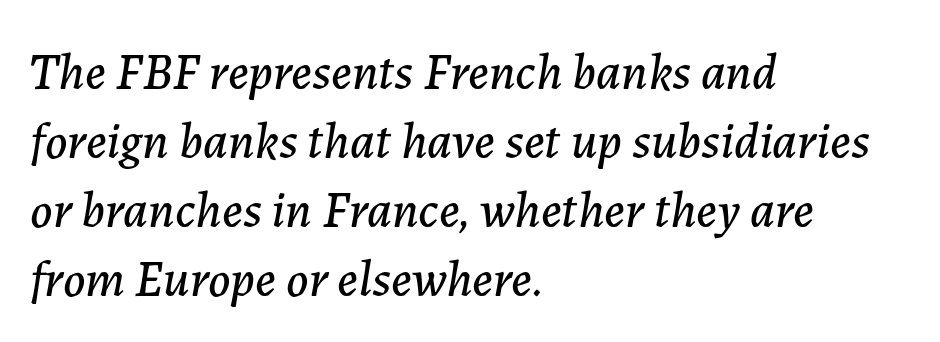
{"italic": "yes", "lean": "right", "slant_degrees": 7, "width": "normal", "stroke_contrast": "low", "x_height": "medium", "monospaced": "no", "underline": "no", "align": "left", "line_spacing": "normal", "line_spacing_ratio": 1.35, "letter_spacing": "normal", "letter_spacing_em": 0.0, "glyph_px": 51}
